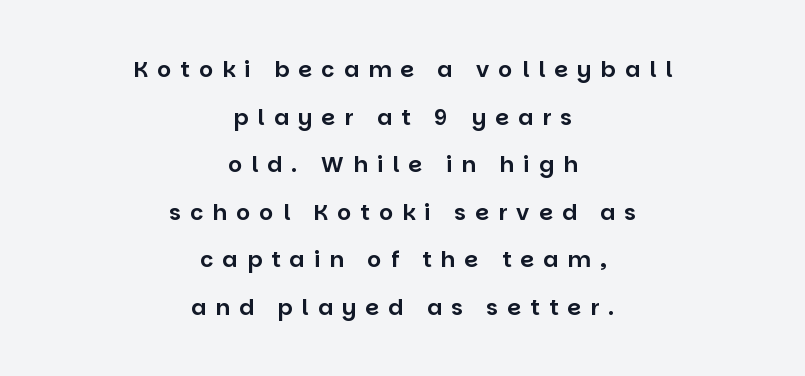
These lines stack symmetrically, like a column narrowing and widening about its center. Rendered with straight, roman letterforms. The passage shown has open, widely tracked lettering throughout. The leading is generous, giving the passage an open texture. The glyphs are unaccompanied by any horizontal stroke below them.
